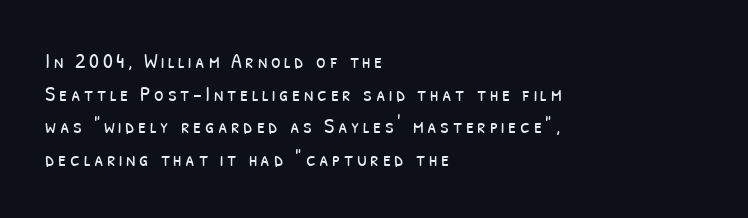
The image shows 22 px text type; set left-aligned, normal line spacing (1.48x), not underlined.
